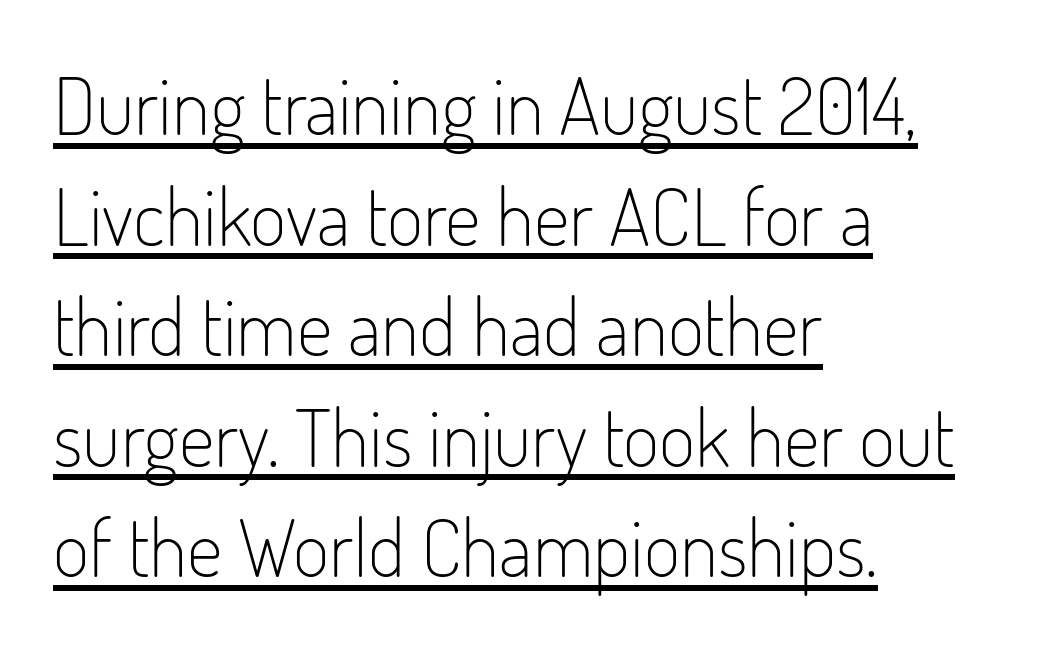
{"serif": "no", "italic": "no", "bold": "no", "weight": "light", "width": "condensed", "stroke_contrast": "low", "x_height": "small", "monospaced": "no", "underline": "yes", "align": "left", "line_spacing": "normal", "line_spacing_ratio": 1.4, "letter_spacing": "normal", "letter_spacing_em": 0.0, "glyph_px": 79}
